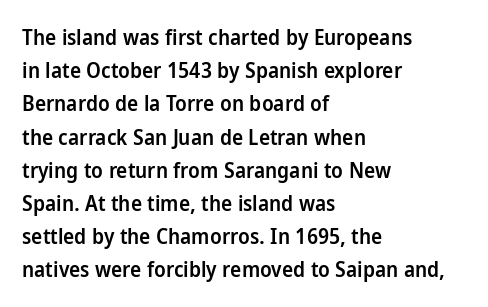
Q: Is the text bold? A: Semi-bold.
Q: Is the text italic (slanted)? A: No, it is upright.
Q: Is the text underlined? A: No.
Q: How is the paragraph aligned? A: Left-aligned.
Q: Is the spacing between letters normal or unusually wide? A: Normal.
Q: Is the spacing between lines tight, normal or loose? A: Normal.
